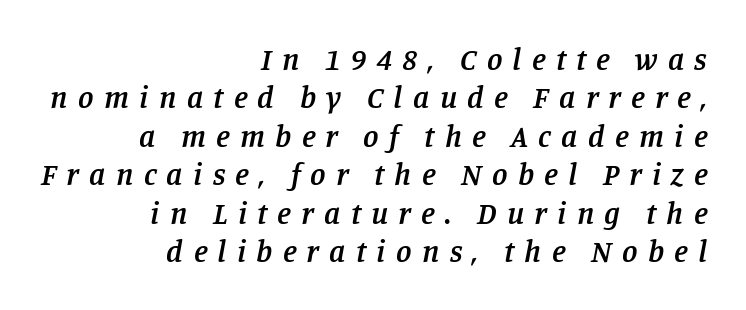
Q: Is the text bold? A: Semi-bold.
Q: Is the text italic (slanted)? A: Yes, it leans right by about 11 degrees.
Q: Is the typeface a serif or a sans-serif typeface? A: Serif.
Q: Is the text underlined? A: No.
Q: How is the paragraph aligned? A: Right-aligned.
Q: Is the spacing between letters normal or unusually wide? A: Unusually wide.
Q: Width (condensed, normal, or wide)? A: Normal.
Q: Stroke contrast? A: Low.
Q: x-height? A: Large.
Q: Monospaced? A: No.
